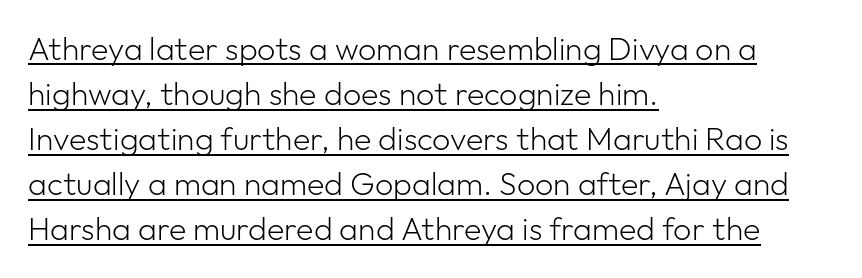
The image shows 32 px light sans-serif type, upright; set left-aligned, normal line spacing (1.41x), normal letter spacing, underlined; low stroke contrast and a medium x-height.
